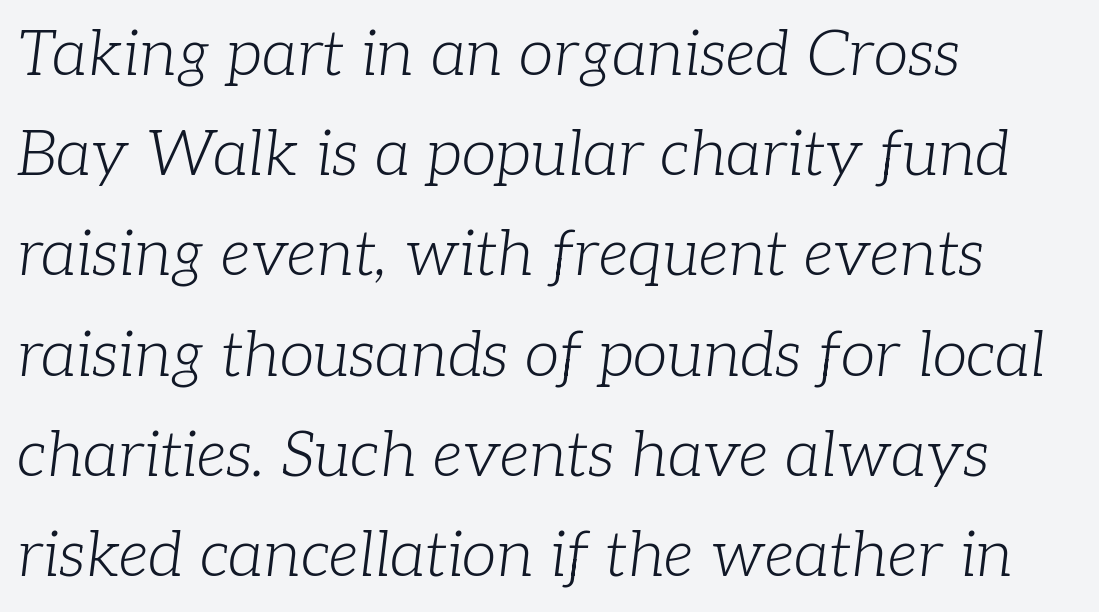
{"serif": "yes", "italic": "yes", "lean": "right", "slant_degrees": 7, "bold": "no", "weight": "light", "width": "normal", "stroke_contrast": "low", "x_height": "medium", "monospaced": "no", "underline": "no", "align": "left", "line_spacing": "normal", "line_spacing_ratio": 1.59, "letter_spacing": "normal", "letter_spacing_em": 0.0, "glyph_px": 63}
